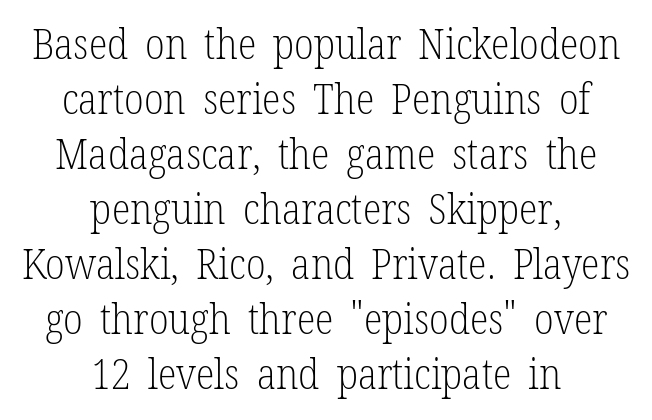
{"serif": "yes", "italic": "no", "bold": "no", "weight": "light", "width": "condensed", "stroke_contrast": "low", "x_height": "medium", "monospaced": "no", "underline": "no", "align": "center", "line_spacing": "normal", "line_spacing_ratio": 1.28, "letter_spacing": "normal", "letter_spacing_em": 0.0, "glyph_px": 43}
